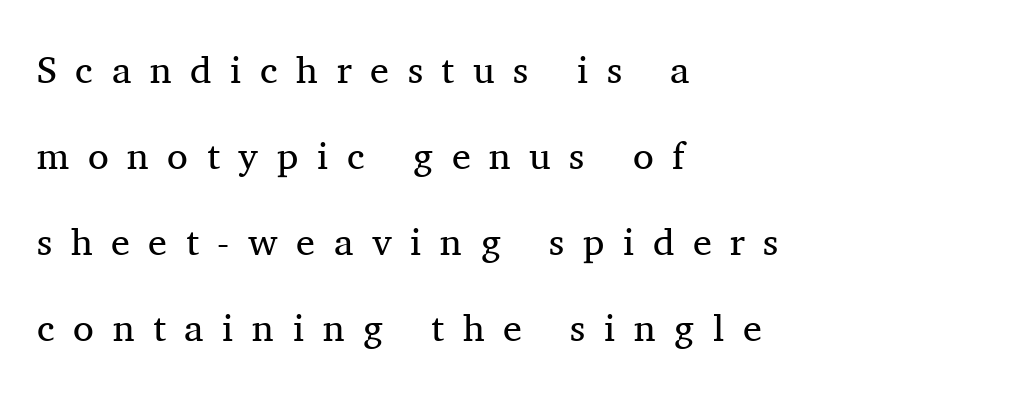
The image shows 38 px regular-weight serif type, upright; set left-aligned, loose line spacing (2.26x), unusually wide letter spacing (+0.49 em), not underlined; medium stroke contrast and a medium x-height.
